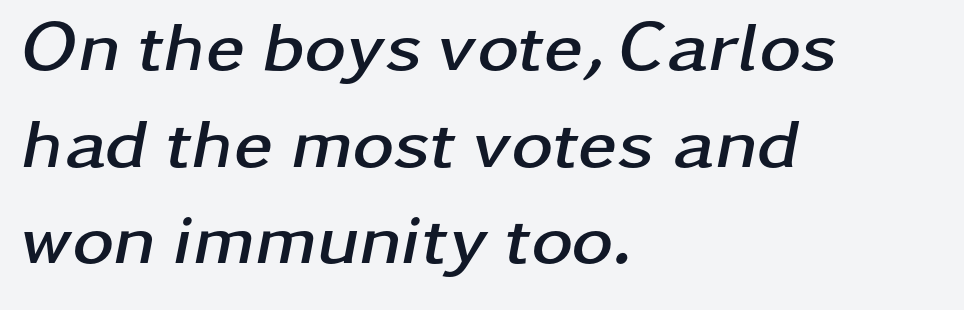
The image shows 71 px semibold, wide type, italic (leaning right); set left-aligned, normal line spacing (1.36x), normal letter spacing, not underlined; low stroke contrast and a medium x-height.
